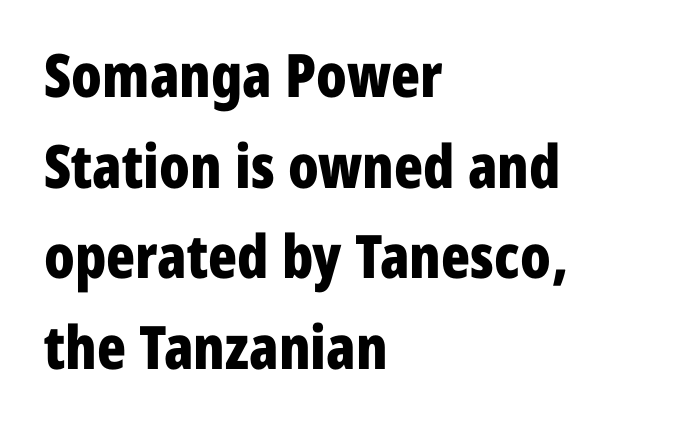
{"serif": "no", "italic": "no", "bold": "yes", "weight": "bold", "width": "condensed", "stroke_contrast": "low", "x_height": "medium", "monospaced": "no", "underline": "no", "align": "left", "line_spacing": "normal", "line_spacing_ratio": 1.51, "letter_spacing": "normal", "letter_spacing_em": 0.0, "glyph_px": 60}
